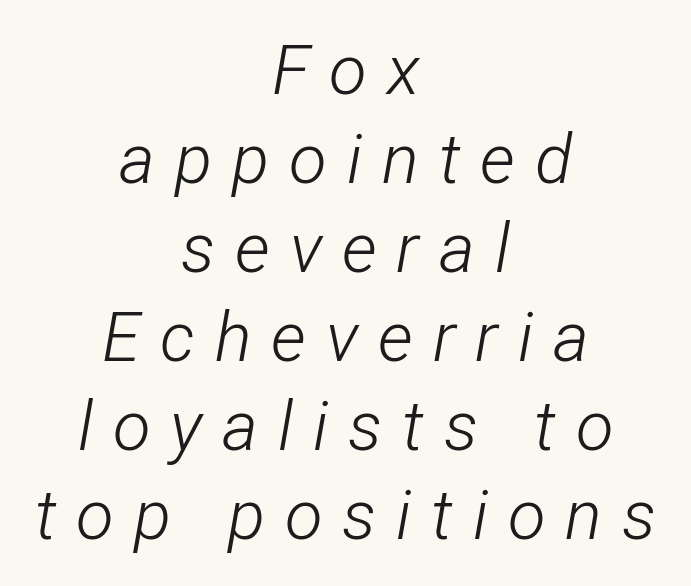
Q: Is the text bold? A: No.
Q: Is the text italic (slanted)? A: Yes, it leans right by about 12 degrees.
Q: Is the text underlined? A: No.
Q: How is the paragraph aligned? A: Centered.
Q: Is the spacing between letters normal or unusually wide? A: Unusually wide.
Q: Is the spacing between lines tight, normal or loose? A: Normal.
Q: Width (condensed, normal, or wide)? A: Condensed.
Q: Stroke contrast? A: Low.
Q: x-height? A: Medium.
Q: Monospaced? A: No.
